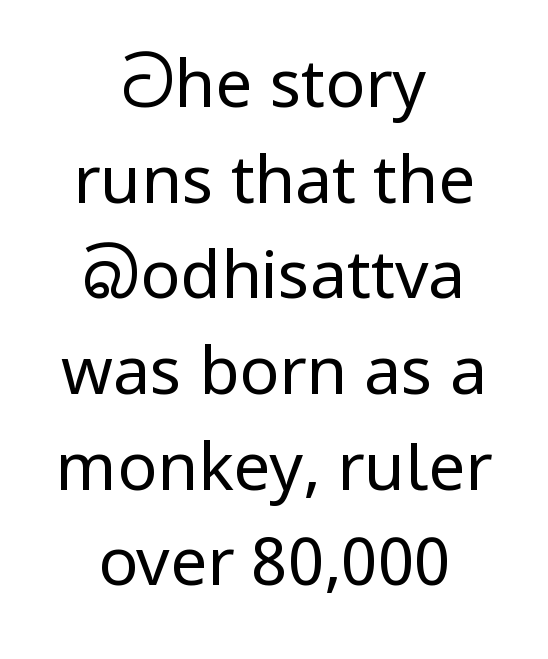
Q: Is the text bold? A: No.
Q: Is the text italic (slanted)? A: No, it is upright.
Q: Is the typeface a serif or a sans-serif typeface? A: Sans-serif.
Q: Is the text underlined? A: No.
Q: How is the paragraph aligned? A: Centered.
Q: Is the spacing between letters normal or unusually wide? A: Normal.
Q: Is the spacing between lines tight, normal or loose? A: Normal.
Q: Width (condensed, normal, or wide)? A: Normal.
Q: Stroke contrast? A: Low.
Q: x-height? A: Medium.
Q: Monospaced? A: No.
